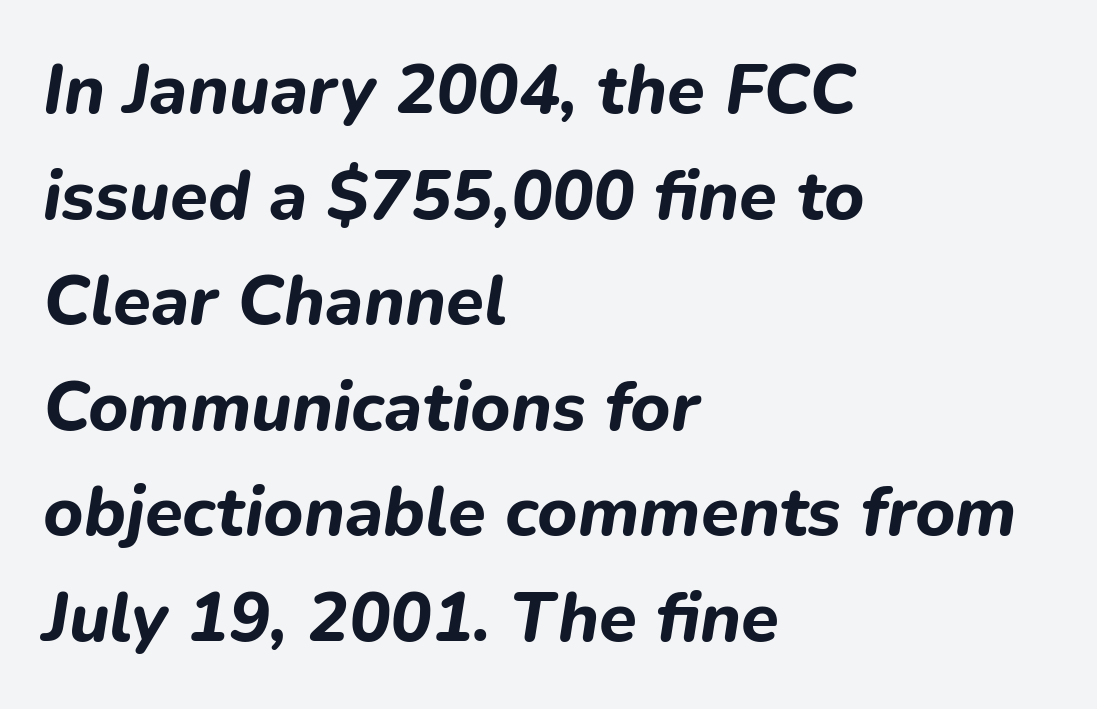
Q: Is the text bold? A: Yes.
Q: Is the text italic (slanted)? A: Yes, it leans right by about 9 degrees.
Q: Is the text underlined? A: No.
Q: How is the paragraph aligned? A: Left-aligned.
Q: Is the spacing between letters normal or unusually wide? A: Normal.
Q: Is the spacing between lines tight, normal or loose? A: Normal.
Q: Width (condensed, normal, or wide)? A: Normal.
Q: Stroke contrast? A: Low.
Q: x-height? A: Medium.
Q: Monospaced? A: No.
